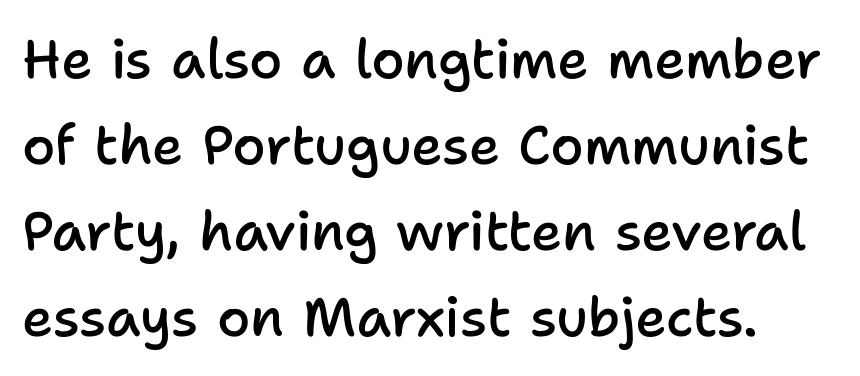
{"serif": "no", "italic": "no", "bold": "semi", "weight": "semibold", "width": "normal", "stroke_contrast": "low", "x_height": "medium", "monospaced": "no", "underline": "no", "line_spacing": "normal", "line_spacing_ratio": 1.59, "letter_spacing": "normal", "letter_spacing_em": 0.0, "glyph_px": 54}
